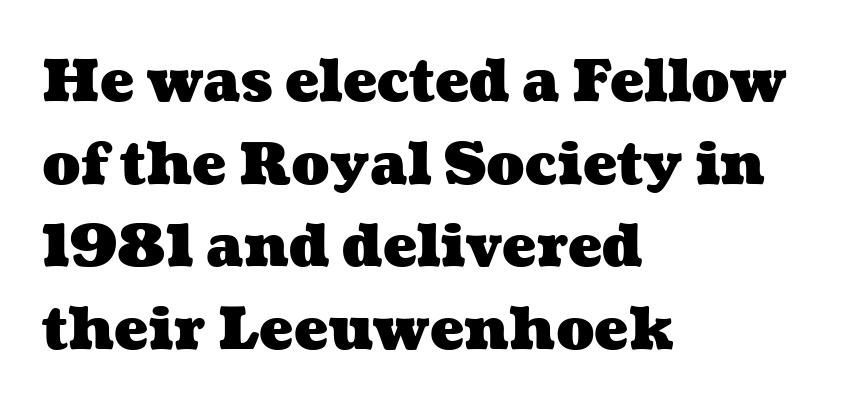
The text block is weighted toward the left margin, trailing off unevenly rightward. Does the weight exceed regular? Yes, all the way to bold. The baseline area is clear. Here the designer chose a conventional face with non-uniform glyph widths. Nothing unusual about the tracking: characters are spaced as the font intends.
